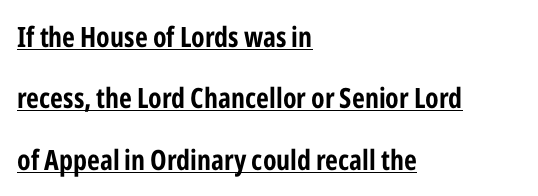
Loosely led — the rows are spread out. Varying glyph widths throughout — classic text-font behaviour. Nothing sits at the stroke ends, so this counts as sans-serif. Thick stems and heavy bowls — unmistakably bold.
